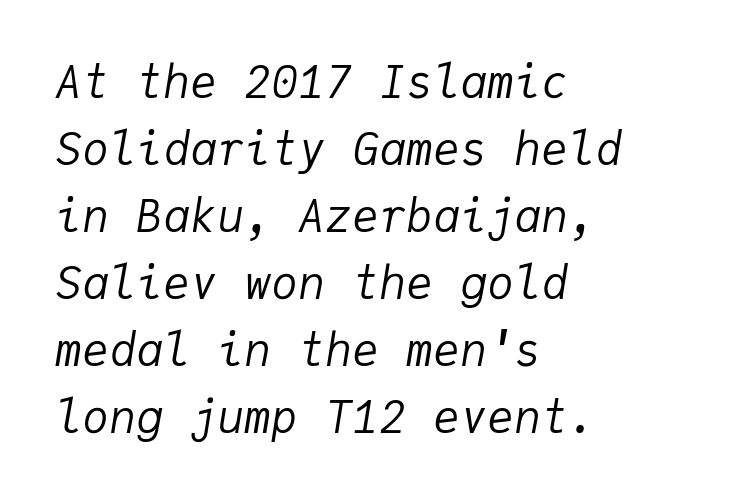
{"italic": "yes", "lean": "right", "slant_degrees": 9, "bold": "no", "weight": "regular", "width": "normal", "stroke_contrast": "low", "x_height": "medium", "monospaced": "yes", "underline": "no", "align": "left", "line_spacing": "normal", "line_spacing_ratio": 1.49, "letter_spacing": "normal", "letter_spacing_em": 0.0, "glyph_px": 45}
